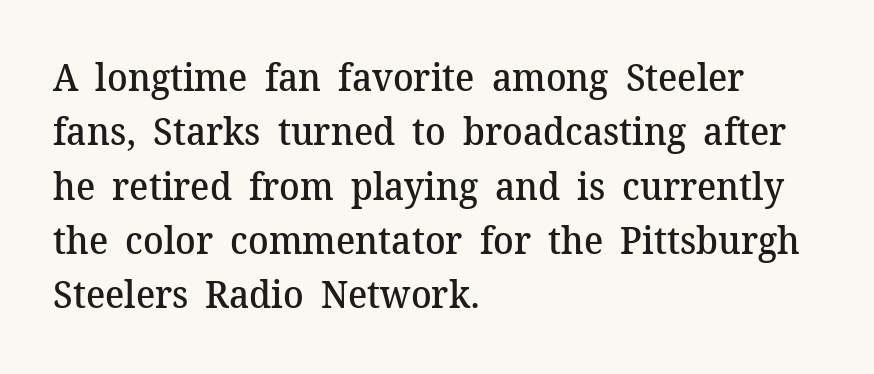
The image shows 38 px semibold serif type, upright; set left-aligned, normal line spacing (1.43x), normal letter spacing, not underlined; medium stroke contrast and a medium x-height.
